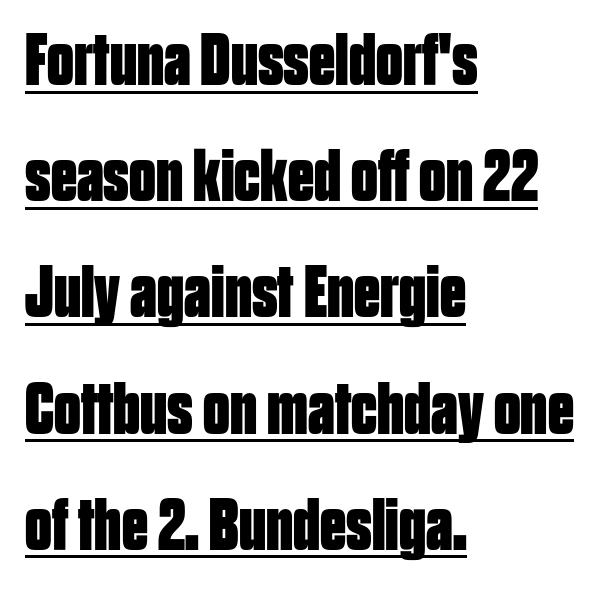
The image shows 74 px bold, condensed sans-serif type, upright; set left-aligned, normal line spacing (1.57x), normal letter spacing, underlined; low stroke contrast and a large x-height.
